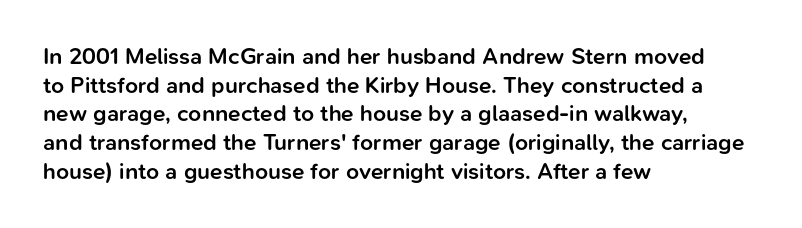
The image shows 23 px text type, upright; set left-aligned, normal line spacing (1.25x), normal letter spacing, not underlined.
